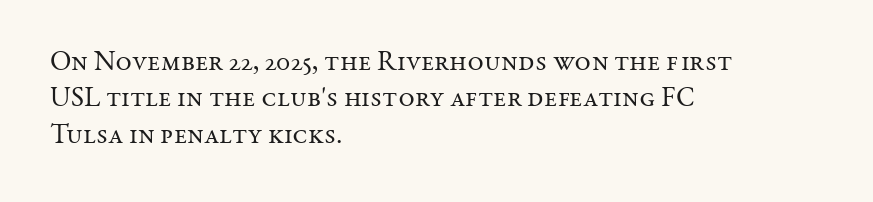
Honestly, there is no underline to notice here at all. When letters stand straight like this, we call the style roman or upright. The face used here is proportionally spaced, like ordinary book or web type. The horizontal fit of the characters is conventional and even. This reads as an unemphasized weight, regular at the heaviest. Summary of vertical rhythm: regular, with standard interline spacing.
